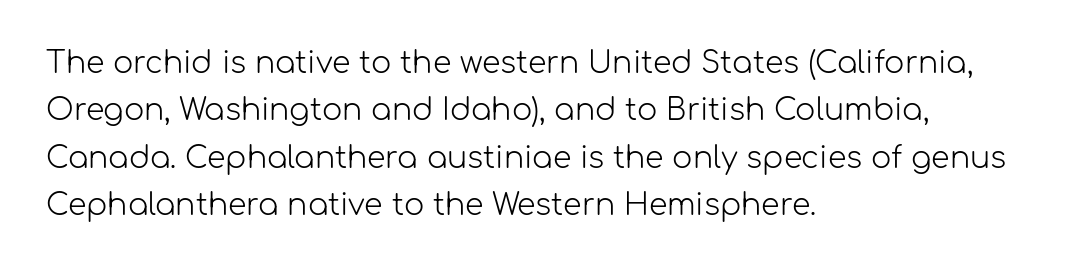
{"serif": "no", "italic": "no", "bold": "no", "weight": "light", "width": "normal", "stroke_contrast": "low", "x_height": "medium", "monospaced": "no", "underline": "no", "align": "left", "line_spacing": "normal", "line_spacing_ratio": 1.58, "letter_spacing": "normal", "letter_spacing_em": 0.0, "glyph_px": 30}
